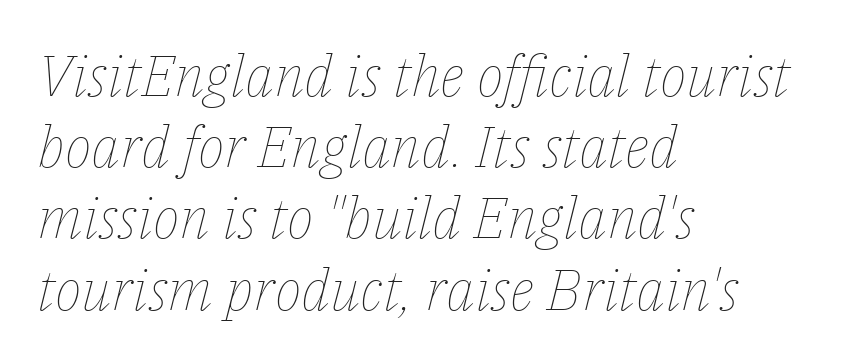
{"italic": "yes", "lean": "right", "slant_degrees": 14, "bold": "no", "weight": "thin", "width": "normal", "stroke_contrast": "low", "x_height": "medium", "monospaced": "no", "underline": "no", "align": "left", "line_spacing": "normal", "line_spacing_ratio": 1.25, "letter_spacing": "normal", "letter_spacing_em": 0.0, "glyph_px": 57}
